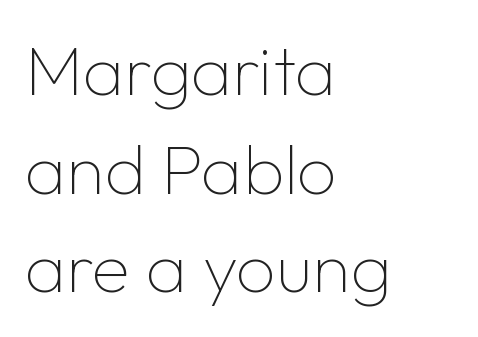
What kind of face is this? One without serifs — a sans. Letters rest on an invisible, unmarked baseline. Is the block centered? No — it sits flush against the left margin. Compared with typical body copy, the letter spacing here is the same. The line-height multiplier appears to be the usual default.
